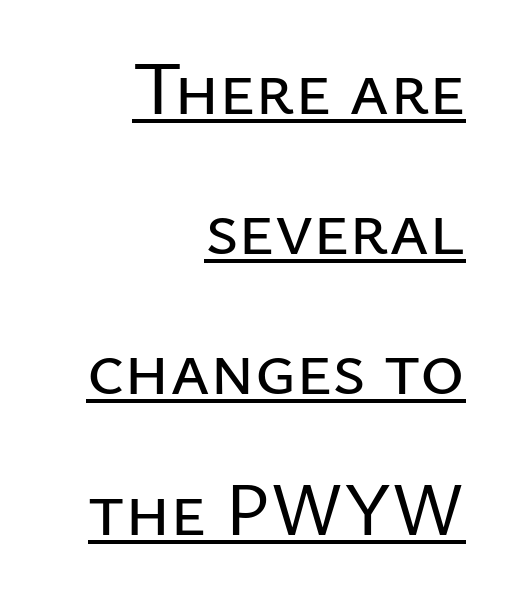
The image shows 75 px sans-serif type, upright; set right-aligned, line spacing 1.87x, normal letter spacing, underlined; low stroke contrast and a medium x-height.
